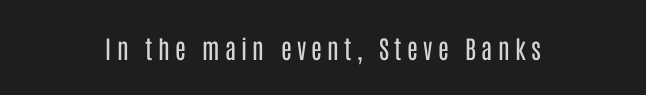
Q: Is the text bold? A: No.
Q: Is the text italic (slanted)? A: No, it is upright.
Q: Is the text underlined? A: No.
Q: How is the paragraph aligned? A: Centered.
Q: Is the spacing between letters normal or unusually wide? A: Unusually wide.
